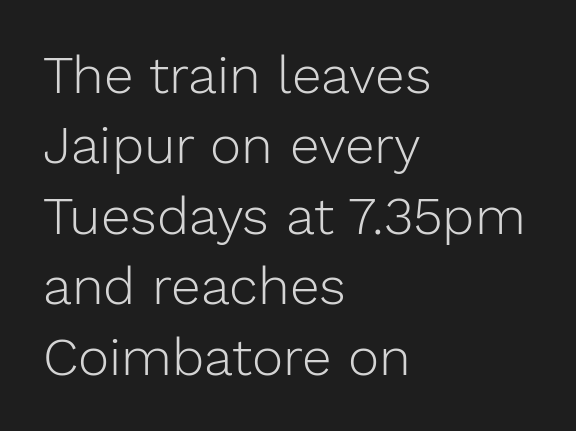
The image shows 53 px light sans-serif type, upright; set left-aligned, normal line spacing (1.33x), normal letter spacing, not underlined; low stroke contrast and a medium x-height.
